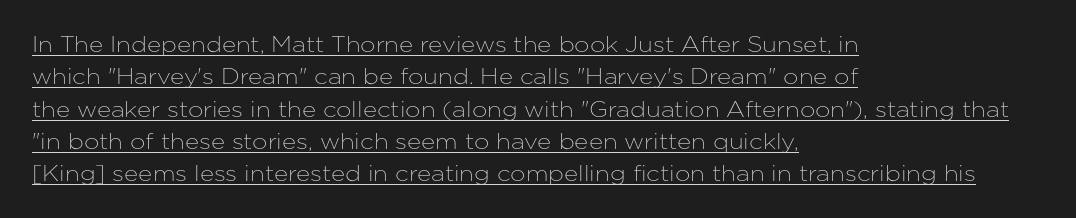
{"italic": "no", "underline": "yes", "align": "left", "line_spacing": "normal", "line_spacing_ratio": 1.47, "letter_spacing": "normal", "letter_spacing_em": 0.0, "glyph_px": 22}
